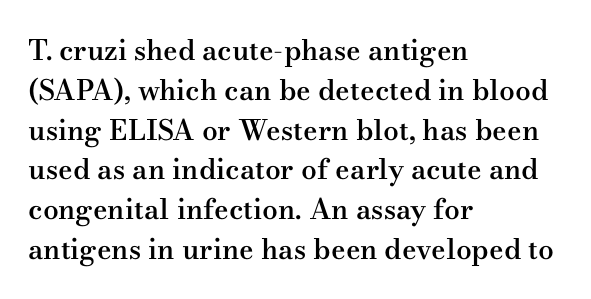
The image shows 28 px semibold, wide serif type, upright; set left-aligned, normal line spacing (1.42x), normal letter spacing, not underlined; medium stroke contrast and a small x-height.
